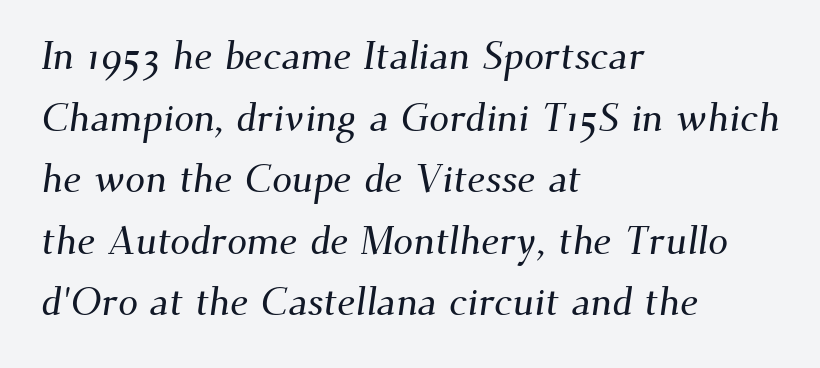
The face used here is rendered with its standard letterfit. A typesetter would call this proportional, since set widths differ per character. Font category for this specimen: serif. Vertical spacing — default. Glance below the letters and you will spot only blank space.
